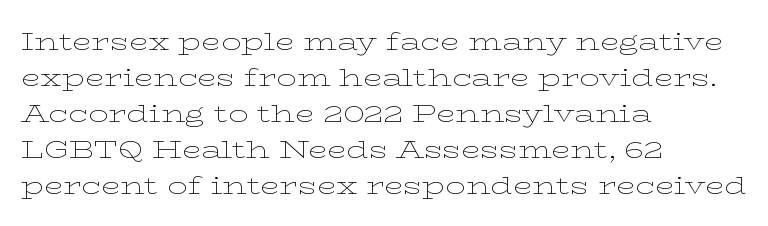
The image shows 25 px text type, upright; set left-aligned, normal line spacing (1.44x), normal letter spacing, not underlined.
